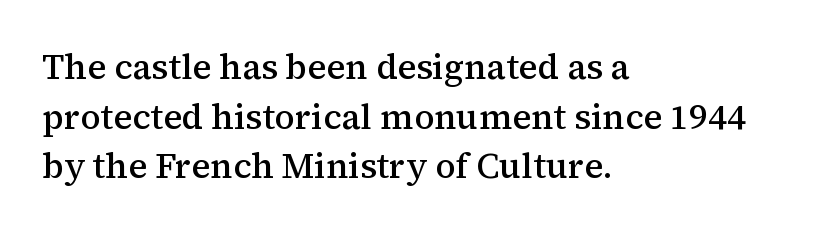
The image shows 35 px semibold serif type, upright; set left-aligned, normal line spacing (1.42x), normal letter spacing, not underlined; medium stroke contrast and a medium x-height.
